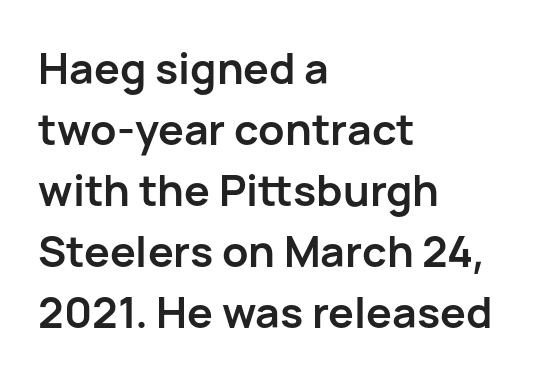
{"serif": "no", "italic": "no", "bold": "yes", "weight": "semibold", "width": "normal", "stroke_contrast": "low", "x_height": "medium", "monospaced": "no", "underline": "no", "align": "left", "line_spacing": "normal", "line_spacing_ratio": 1.42, "letter_spacing": "normal", "letter_spacing_em": 0.0, "glyph_px": 43}
